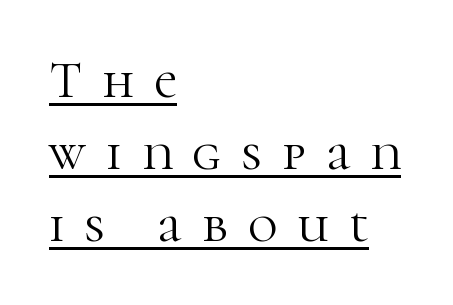
Old-style or modern, the face here clearly has serifs. The rendering inserts visible extra space after every character. Notice how a bar underscores the lettering throughout. Ink coverage per letter is moderate at most.
